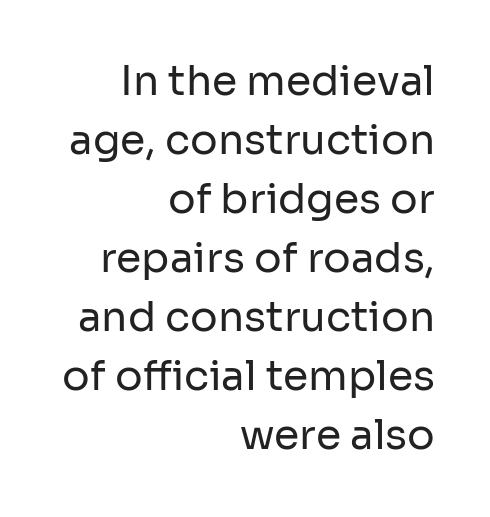
{"serif": "no", "italic": "no", "bold": "no", "weight": "regular", "width": "normal", "stroke_contrast": "low", "x_height": "medium", "monospaced": "no", "underline": "no", "align": "right", "line_spacing": "normal", "line_spacing_ratio": 1.44, "letter_spacing": "normal", "letter_spacing_em": 0.0, "glyph_px": 41}
